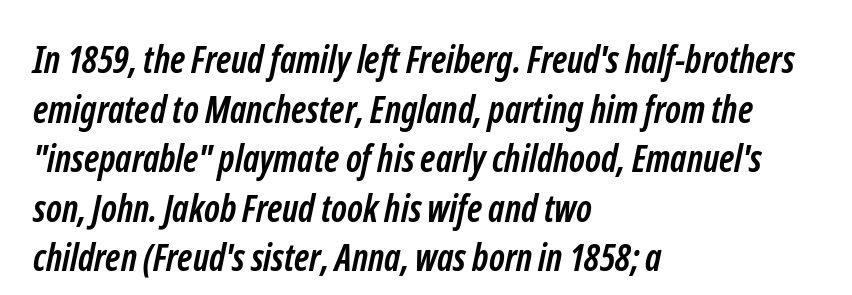
A typesetter would call this proportional, since set widths differ per character. The passage shown is not underscored anywhere. Notice how the passage keeps a crisp vertical edge on the left only. In terms of letterform style, serifs are entirely absent.
